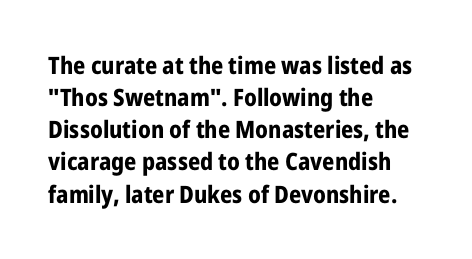
Heavy-handed strokes throughout: this text is bold. Ordinary non-slanted type is in use. The text block is weighted toward the left margin, trailing off unevenly rightward. Students, observe: this is what conventionally led text looks like. Students, note that the glyphs here touch the page at normal intervals. The words here are not underlined.
